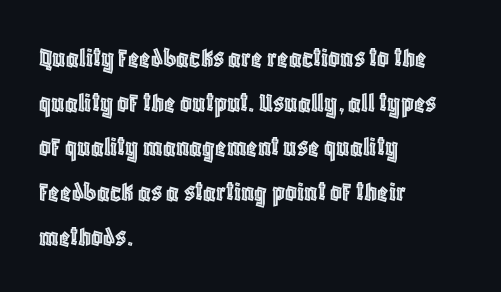
{"italic": "no", "width": "condensed", "x_height": "large", "monospaced": "no", "underline": "no", "align": "left", "line_spacing": "normal", "line_spacing_ratio": 1.54, "letter_spacing": "normal", "letter_spacing_em": 0.0, "glyph_px": 29}
